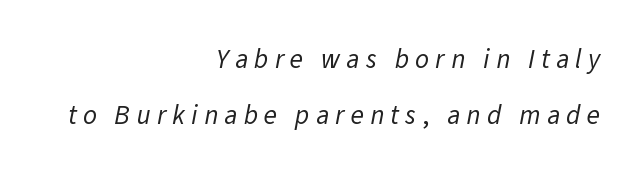
{"bold": "no", "underline": "no", "align": "right", "line_spacing": "loose", "line_spacing_ratio": 2.07, "letter_spacing": "wide", "letter_spacing_em": 0.23, "glyph_px": 27}
